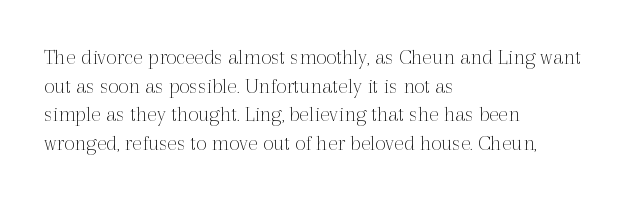
{"italic": "no", "bold": "no", "underline": "no", "align": "left", "line_spacing": "normal", "line_spacing_ratio": 1.25, "letter_spacing": "normal", "letter_spacing_em": 0.0, "glyph_px": 23}
